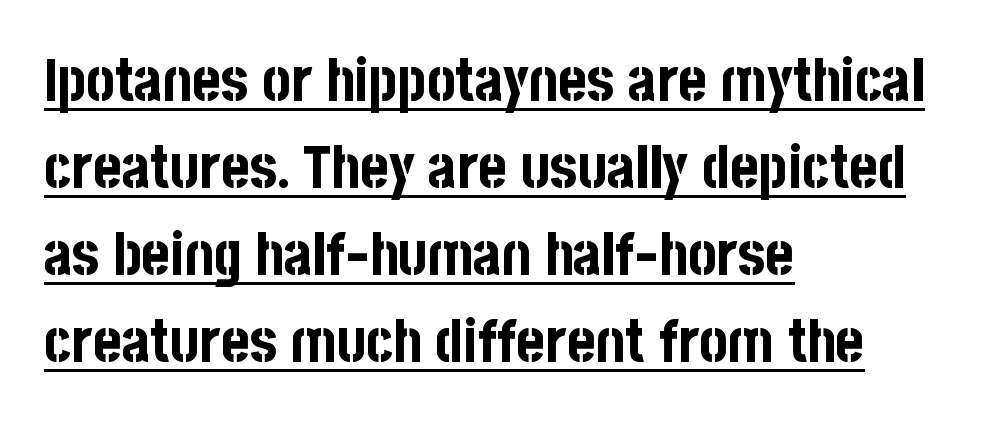
What stands out about the letter spacing? Nothing — it is the standard amount. Summary of vertical rhythm: regular, with standard interline spacing. Underlined type. The rendering uses natural spacing where letterforms have individual widths. You'd pick this weight for a headline — it's a proper bold.
